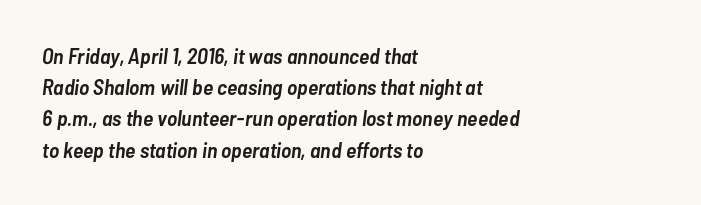
Is the block centered? No — it sits flush against the left margin. A bit beefed up — I'd call it semibold rather than bold. Baseline-to-baseline distance is the conventional proportion of letter height. Nobody touched the tracking dial on this one. An italicized treatment has been applied to the whole sample.
